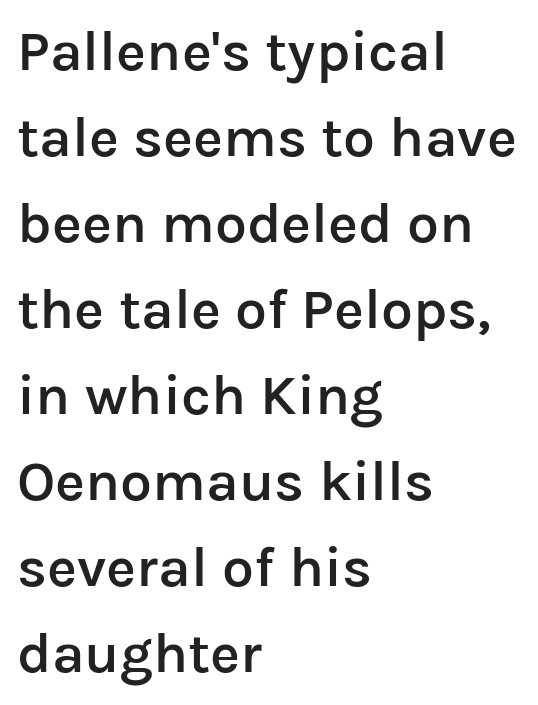
Nothing unusual about the tracking: characters are spaced as the font intends. A somewhat darkened texture: the type is semibold rather than bold. The string is rendered with underlining switched off. The paragraph has a hard left edge and a soft right edge. What kind of face is this? One without serifs — a sans.
